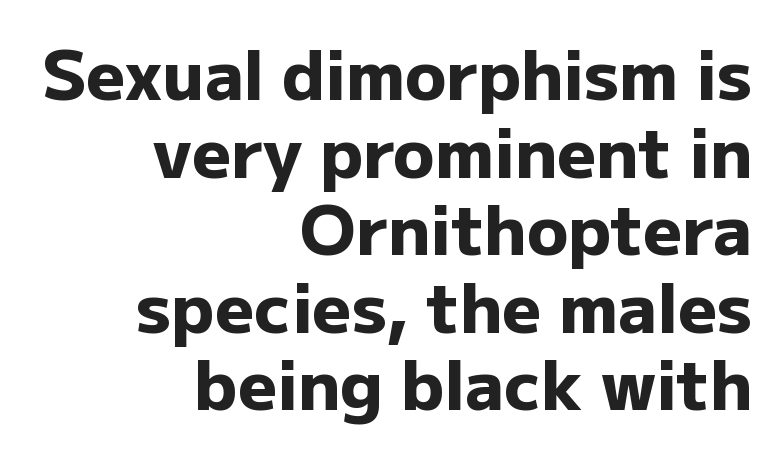
Compared with typical body copy, the letter spacing here is the same. Right-aligned paragraph, ragged on the left. The area under the type is left untouched. Successive baselines arrive quickly, one right under another.
